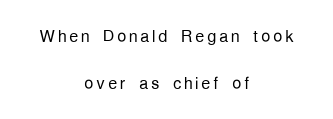
Q: Is the text bold? A: No.
Q: Is the text italic (slanted)? A: No, it is upright.
Q: Is the text underlined? A: No.
Q: How is the paragraph aligned? A: Centered.
Q: Is the spacing between lines tight, normal or loose? A: Loose.
